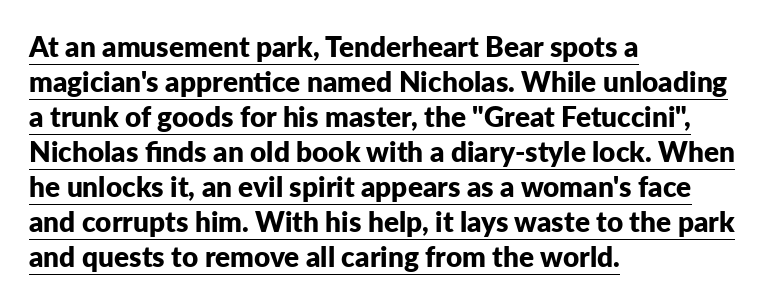
Q: Is the text bold? A: Yes.
Q: Is the text italic (slanted)? A: No, it is upright.
Q: Is the typeface a serif or a sans-serif typeface? A: Sans-serif.
Q: Is the text underlined? A: Yes.
Q: How is the paragraph aligned? A: Left-aligned.
Q: Is the spacing between letters normal or unusually wide? A: Normal.
Q: Is the spacing between lines tight, normal or loose? A: Normal.
Q: Width (condensed, normal, or wide)? A: Normal.
Q: Stroke contrast? A: Low.
Q: x-height? A: Medium.
Q: Monospaced? A: No.
